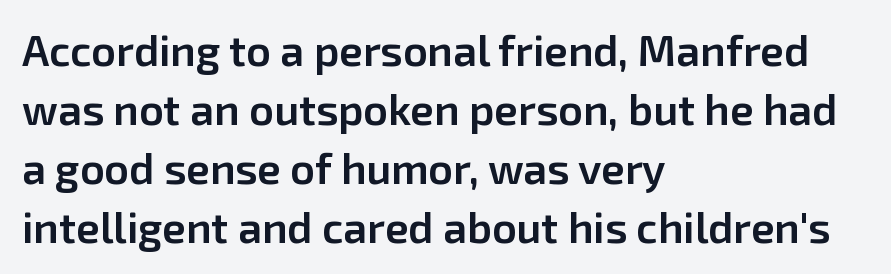
{"serif": "no", "italic": "no", "bold": "semi", "weight": "semibold", "width": "normal", "stroke_contrast": "low", "x_height": "medium", "monospaced": "no", "underline": "no", "align": "left", "line_spacing": "normal", "line_spacing_ratio": 1.37, "letter_spacing": "normal", "letter_spacing_em": 0.0, "glyph_px": 43}
